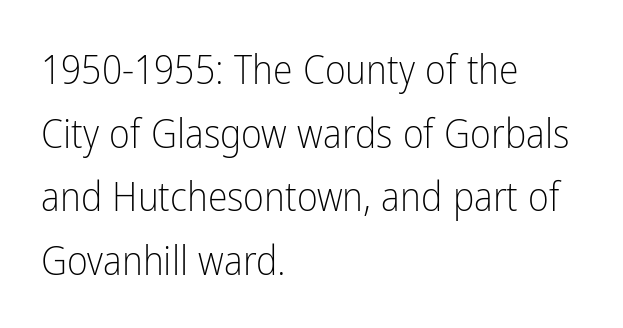
Varying glyph widths throughout — classic text-font behaviour. Compared with typical paragraphs, the rows here are spaced about the same. The compositor pushed each line to the left boundary. The lettering stays uniformly vertical, giving the passage a roman look.
